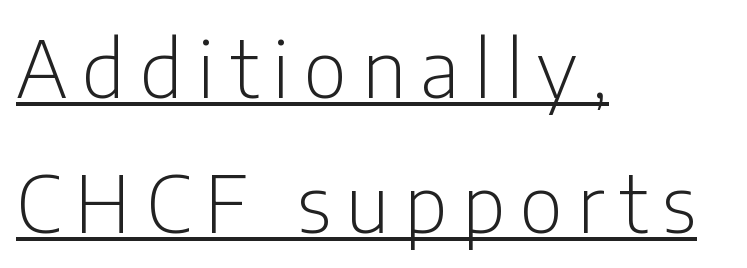
The image shows 79 px light, condensed sans-serif type, upright; set left-aligned, line spacing 1.71x, underlined; low stroke contrast and a medium x-height.
